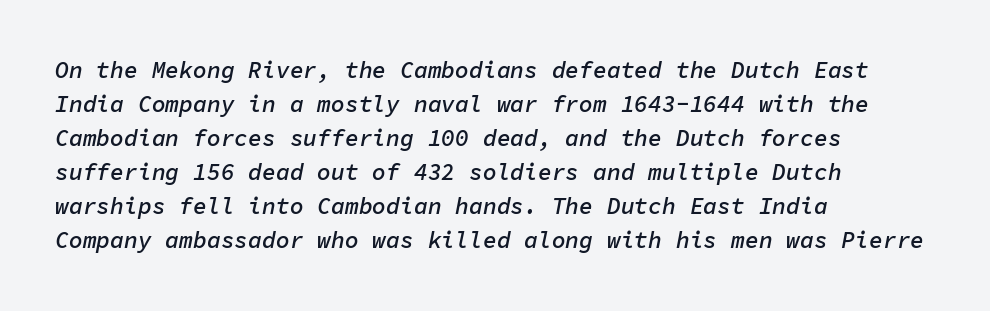
This block has exactly the height ordinary leading produces. Standard letterfit; no display-style spreading of the glyphs. Typesetter's note: demi weight, one step under bold. Letters rest on an invisible, unmarked baseline. The text carries the slant typical of an italic or oblique font.
